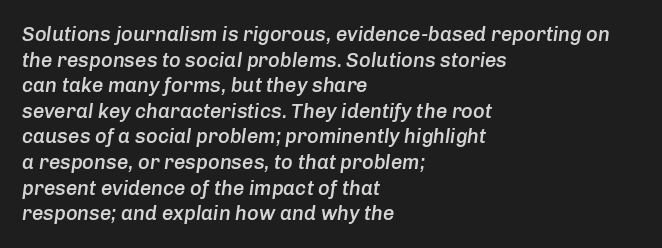
Characters follow at the spacing the type designer built in. Successive baselines arrive at the customary interval. Each line starts at the same left margin while the right side varies. The strip under each line holds only bare page.
